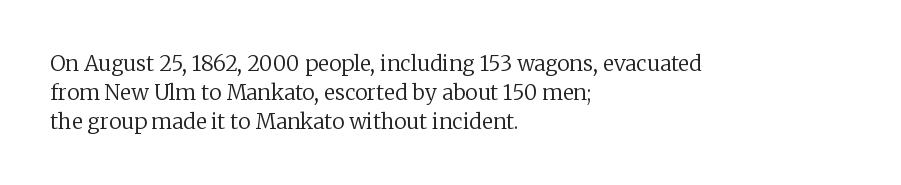
Each new line begins a customary step beneath the previous one. Stems here are at most as thick as an everyday book face. Words appear dense and cohesive because spacing is normal. Descenders hang freely into open space. The axis of the letterforms is exactly vertical.
